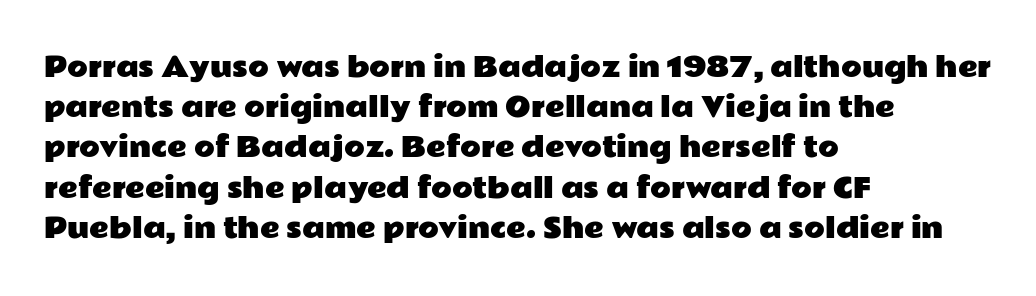
Q: Is the text italic (slanted)? A: No, it is upright.
Q: Is the text underlined? A: No.
Q: How is the paragraph aligned? A: Left-aligned.
Q: Is the spacing between letters normal or unusually wide? A: Normal.
Q: Is the spacing between lines tight, normal or loose? A: Normal.
